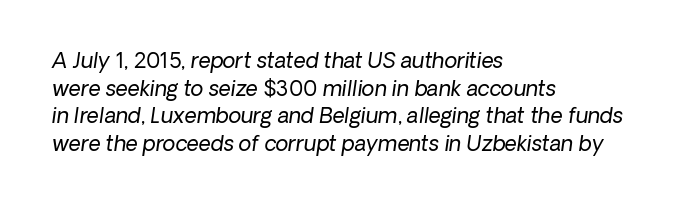
Notice how the passage keeps a crisp vertical edge on the left only. Inter-character spacing is left at the font's built-in metrics. Plain, unruled lines of type. The letterforms sit at book weight or below.
